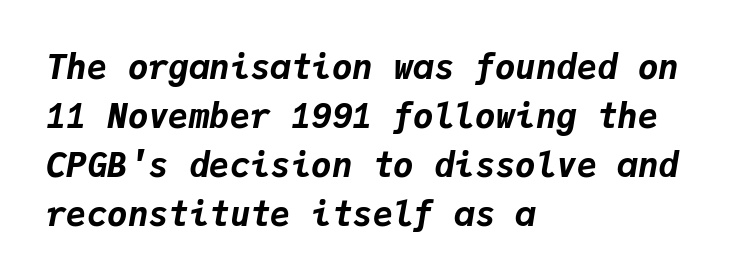
{"italic": "yes", "lean": "right", "slant_degrees": 9, "bold": "yes", "weight": "bold", "width": "normal", "stroke_contrast": "low", "x_height": "medium", "monospaced": "yes", "underline": "no", "align": "left", "line_spacing": "normal", "line_spacing_ratio": 1.44, "letter_spacing": "normal", "letter_spacing_em": 0.0, "glyph_px": 34}
